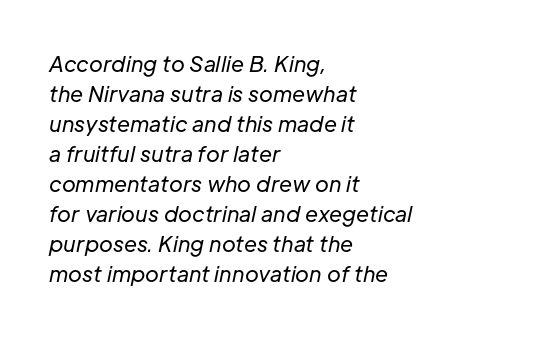
{"italic": "yes", "lean": "right", "slant_degrees": 12, "bold": "no", "underline": "no", "align": "left", "line_spacing": "normal", "line_spacing_ratio": 1.43, "letter_spacing": "normal", "letter_spacing_em": 0.0, "glyph_px": 21}
